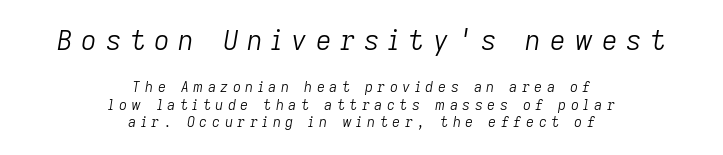
You can tell it's italic because the verticals aren't actually vertical. The horizontal fit of the characters is loose and conspicuously gappy. Bold? No — there's no thickening of the strokes. This rendering features lettering with no underline. Leftover space on each line is divided equally before and after the words. The rendering shrinks the type as you move from the upper chunk to the lower.
